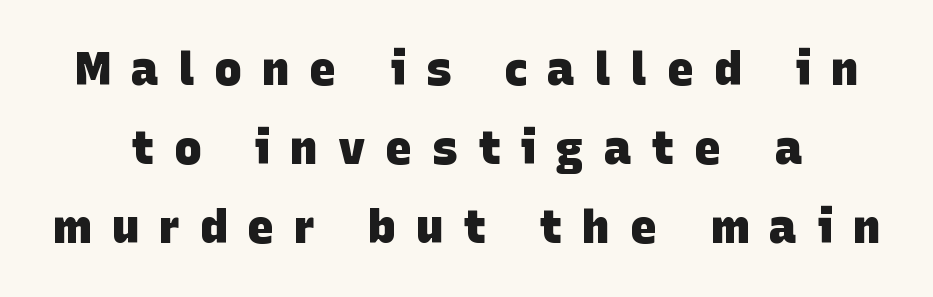
Q: Is the text bold? A: Yes.
Q: Is the typeface a serif or a sans-serif typeface? A: Sans-serif.
Q: Is the text underlined? A: No.
Q: Is the spacing between letters normal or unusually wide? A: Unusually wide.
Q: Width (condensed, normal, or wide)? A: Normal.
Q: Stroke contrast? A: Low.
Q: x-height? A: Large.
Q: Monospaced? A: No.
